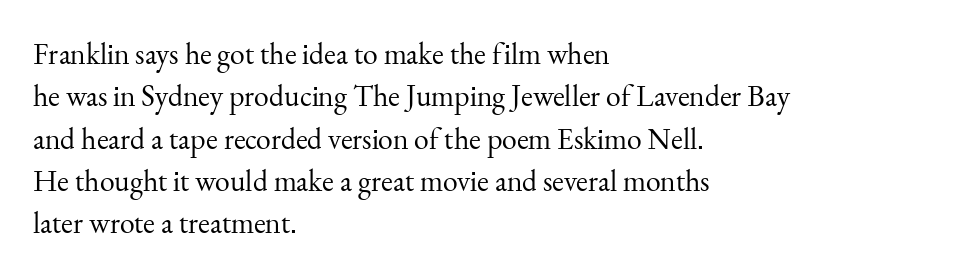
The image shows 30 px regular-weight serif type, upright; set left-aligned, normal line spacing (1.41x), normal letter spacing, not underlined; medium stroke contrast and a small x-height.
